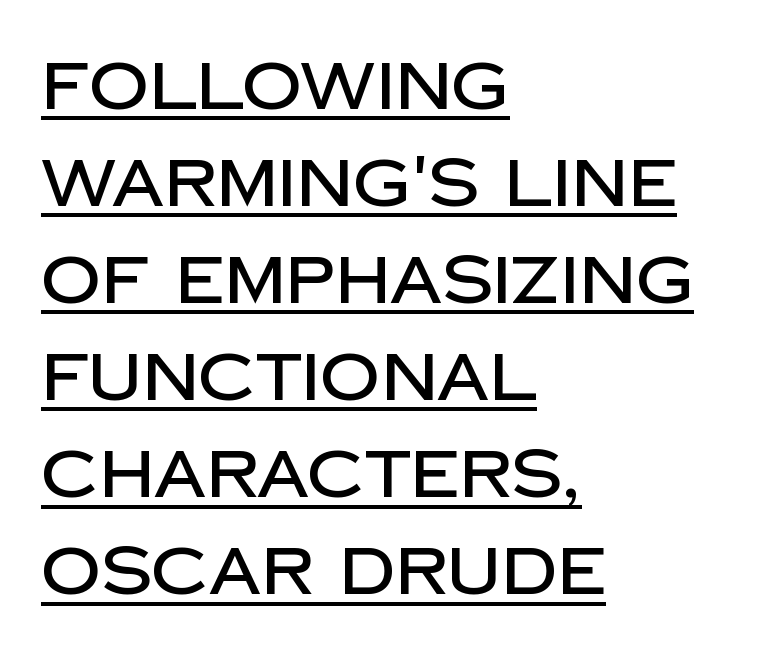
This is sans-serif lettering, the kind often seen on screens and signage. Compared with a centered layout, this one pins lines to the left instead. This sample carries an underscore along the baseline area. Character widths vary here, with narrow letters taking less room than wide ones. Style check: upright. Tracking value appears to be zero — textbook default spacing.
